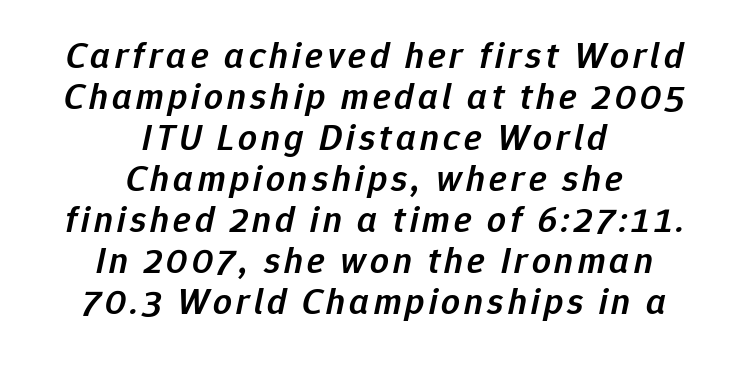
Q: Is the text bold? A: Semi-bold.
Q: Is the text italic (slanted)? A: Yes, it leans right by about 12 degrees.
Q: Is the text underlined? A: No.
Q: How is the paragraph aligned? A: Centered.
Q: Is the spacing between lines tight, normal or loose? A: Tight.
Q: Width (condensed, normal, or wide)? A: Normal.
Q: Stroke contrast? A: Low.
Q: x-height? A: Medium.
Q: Monospaced? A: No.
